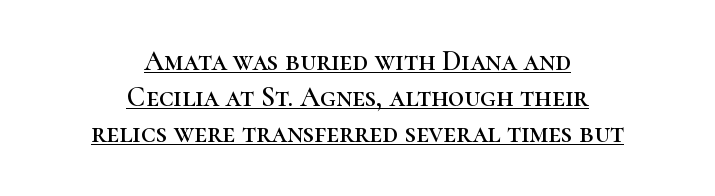
The image shows 28 px serif type, upright; set centered, normal line spacing (1.29x), normal letter spacing, underlined; high stroke contrast and a medium x-height.
